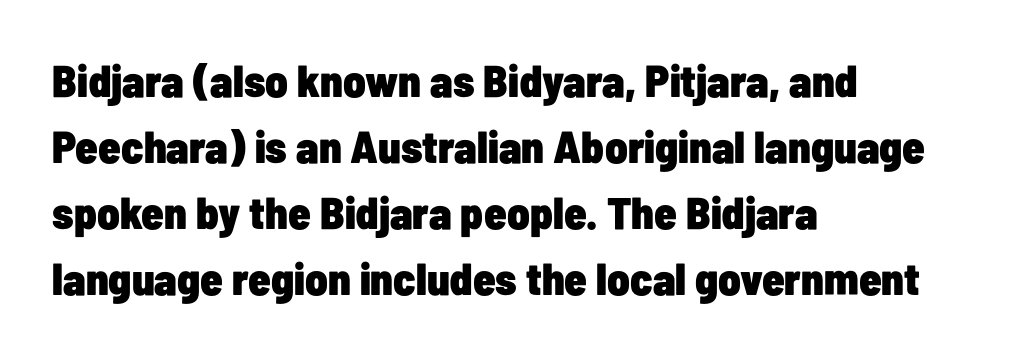
The image shows 45 px heavy, condensed sans-serif type, upright; set left-aligned, normal line spacing (1.47x), normal letter spacing, not underlined; low stroke contrast and a medium x-height.
